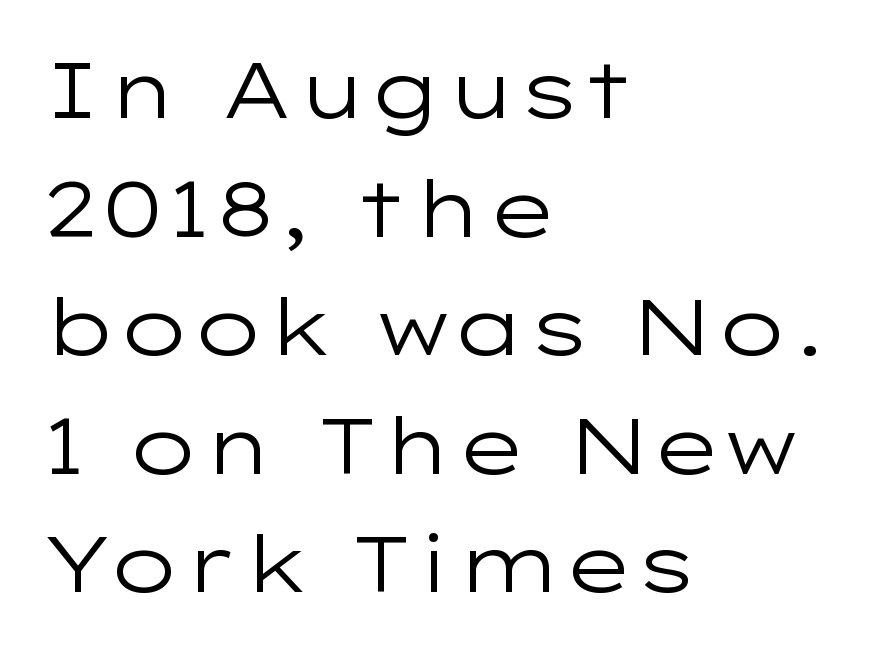
Q: Is the text bold? A: No.
Q: Is the text italic (slanted)? A: No, it is upright.
Q: Is the typeface a serif or a sans-serif typeface? A: Sans-serif.
Q: Is the text underlined? A: No.
Q: How is the paragraph aligned? A: Left-aligned.
Q: Is the spacing between letters normal or unusually wide? A: Normal.
Q: Is the spacing between lines tight, normal or loose? A: Normal.
Q: Width (condensed, normal, or wide)? A: Wide.
Q: Stroke contrast? A: Low.
Q: x-height? A: Medium.
Q: Monospaced? A: No.
